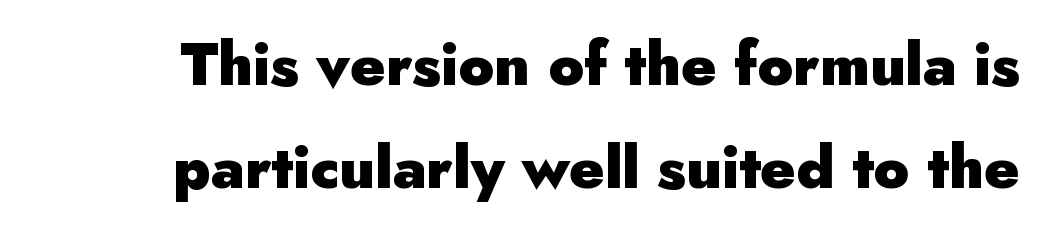
Font category for this specimen: sans-serif. What weight is shown? A full bold with thick strokes. The letters advance in unequal steps, a hallmark of proportional type. Characters remain perfectly vertical along every line. Check under the words: just untouched page.
